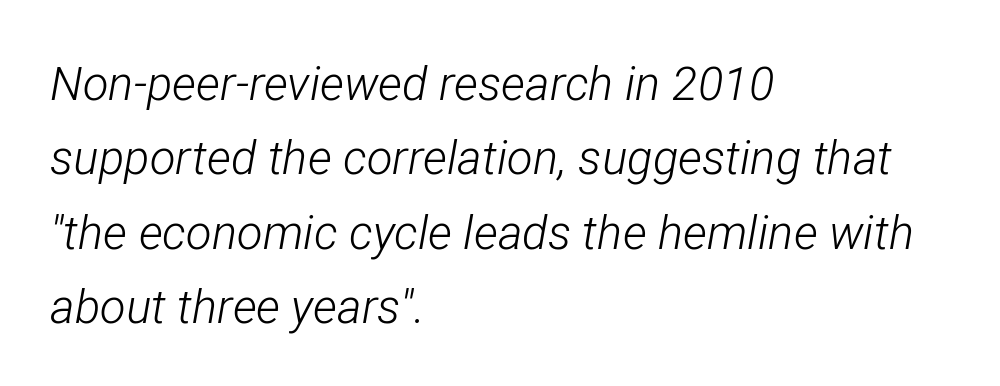
The image shows 47 px light, condensed type, italic (leaning right); set left-aligned, normal line spacing (1.58x), normal letter spacing, not underlined; low stroke contrast and a medium x-height.
